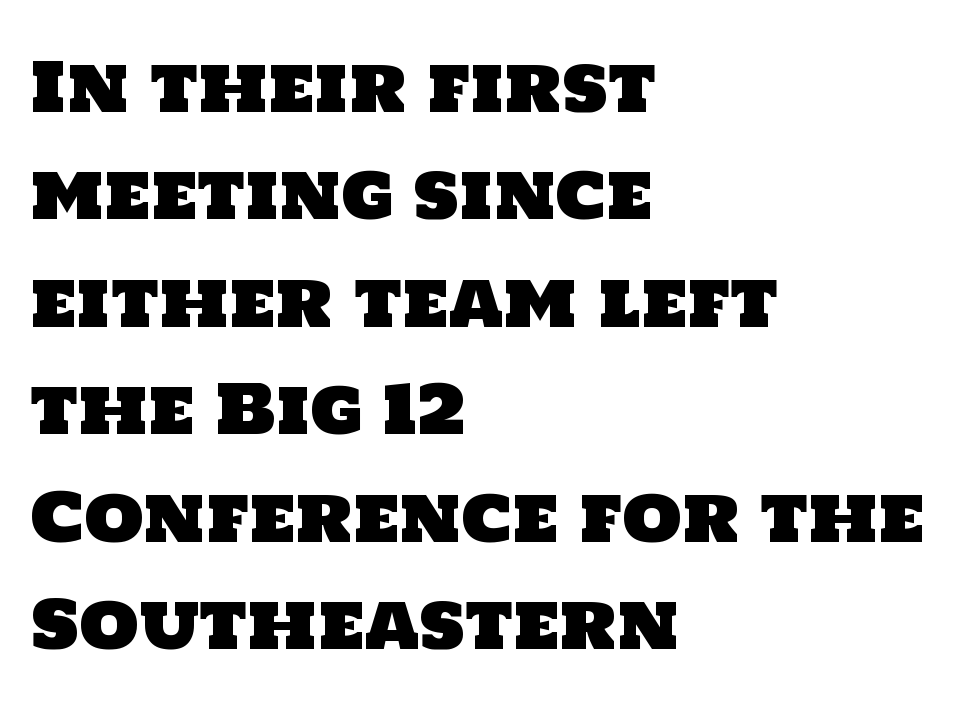
{"serif": "no", "width": "normal", "stroke_contrast": "low", "x_height": "large", "monospaced": "no", "underline": "no", "align": "left", "line_spacing": "normal", "line_spacing_ratio": 1.58, "letter_spacing": "normal", "letter_spacing_em": 0.0, "glyph_px": 68}
